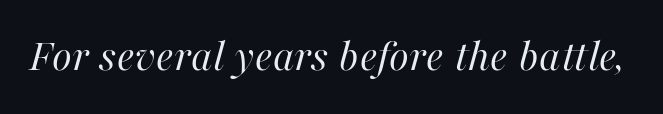
Q: Is the text bold? A: No.
Q: Is the text italic (slanted)? A: Yes, it leans right by about 16 degrees.
Q: Is the text underlined? A: No.
Q: Is the spacing between letters normal or unusually wide? A: Normal.
Q: Width (condensed, normal, or wide)? A: Normal.
Q: Stroke contrast? A: High.
Q: x-height? A: Medium.
Q: Monospaced? A: No.
